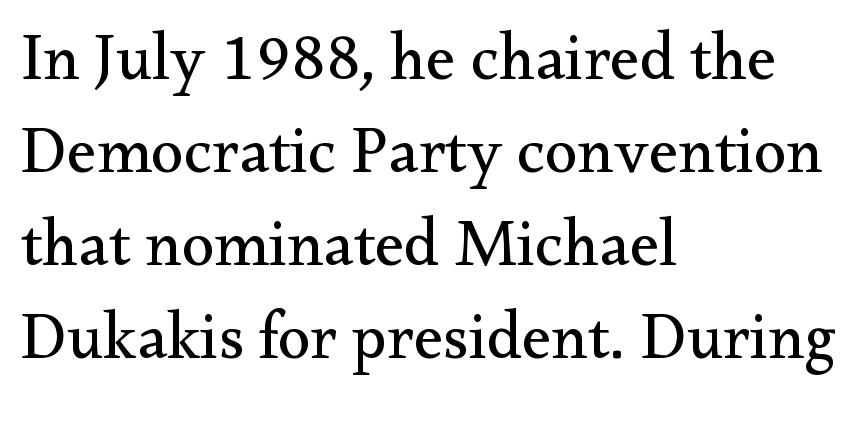
The image shows 66 px regular-weight serif type, upright; set left-aligned, normal line spacing (1.41x), normal letter spacing, not underlined; medium stroke contrast and a small x-height.
